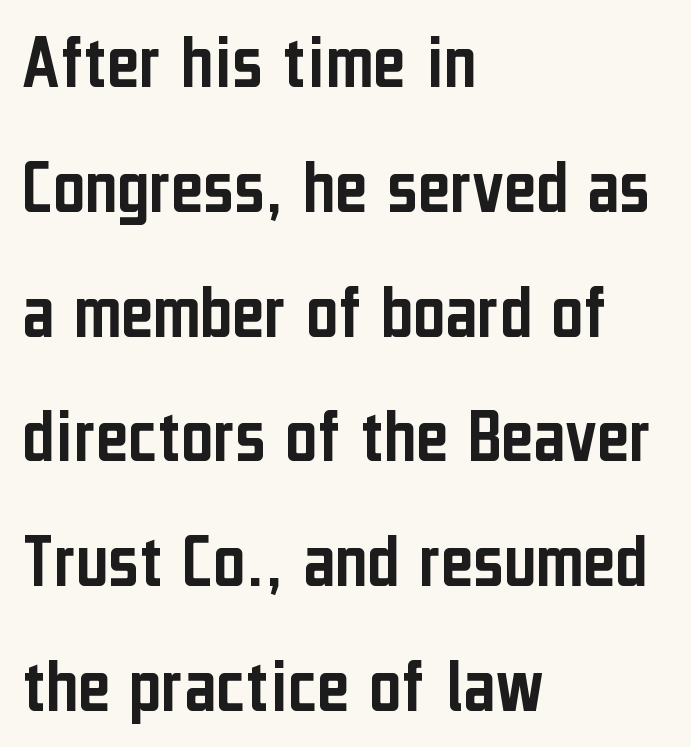
{"serif": "no", "italic": "no", "width": "condensed", "stroke_contrast": "low", "x_height": "medium", "monospaced": "no", "underline": "no", "align": "left", "line_spacing": "normal", "line_spacing_ratio": 1.6, "letter_spacing": "normal", "letter_spacing_em": 0.0, "glyph_px": 78}
